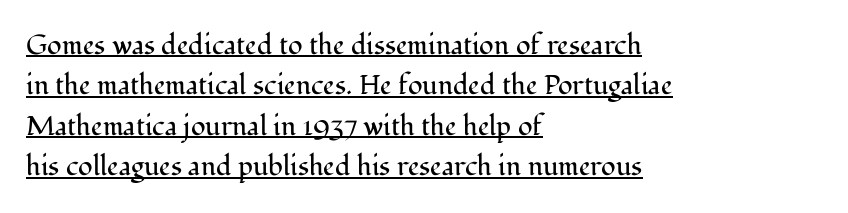
The image shows 27 px text type, upright; set left-aligned, normal line spacing (1.5x), normal letter spacing, underlined.
